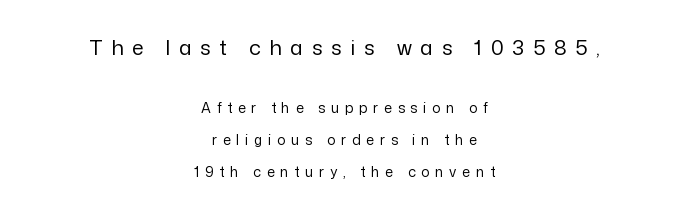
The image shows 21 px text type, upright; set centered, loose line spacing (2.3x), unusually wide letter spacing (+0.41 em), not underlined; the first (top) block is 1.5x larger.
